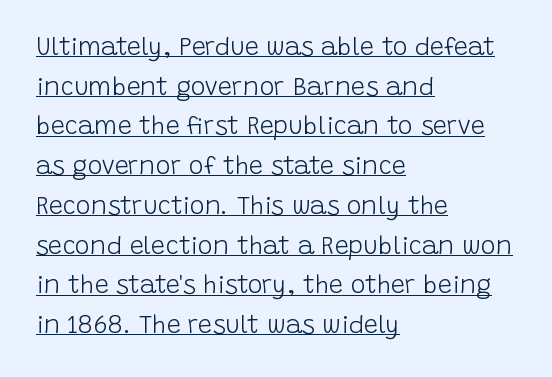
{"italic": "no", "bold": "no", "underline": "yes", "align": "left", "line_spacing": "normal", "line_spacing_ratio": 1.59, "letter_spacing": "normal", "letter_spacing_em": 0.0, "glyph_px": 25}
